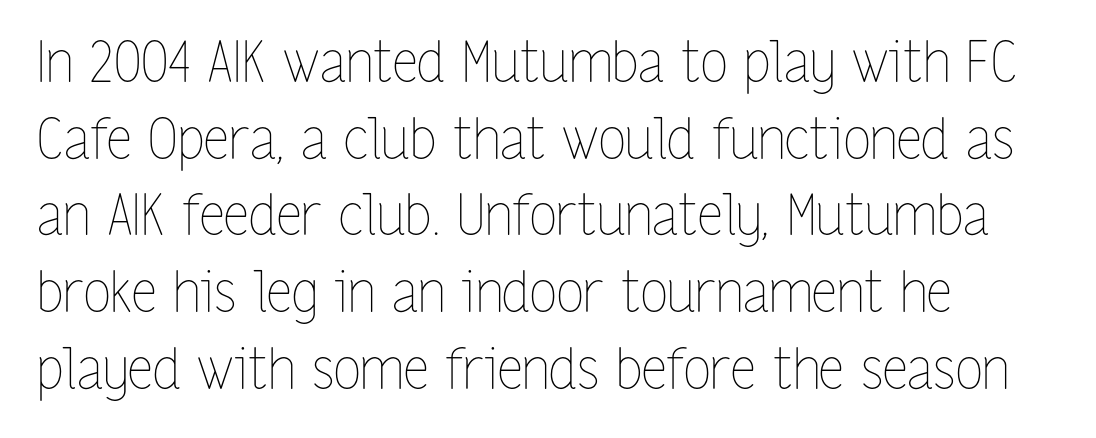
Each line starts at the same left margin while the right side varies. Honestly, the letter spacing is just normal — you wouldn't notice it. Vertical stems look standard width or narrower in stroke. It's the straight-up-and-down kind of type.
